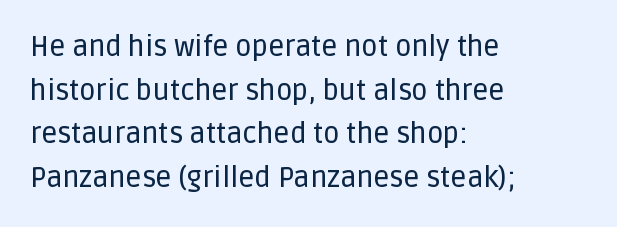
What stands out about the letter spacing? Nothing — it is the standard amount. Quick note: not italic, upright. Examine the stroke ends and you'll find no serifs. Proportional: the letters do not fall into vertical columns. Compared with a centered layout, this one pins lines to the left instead.
